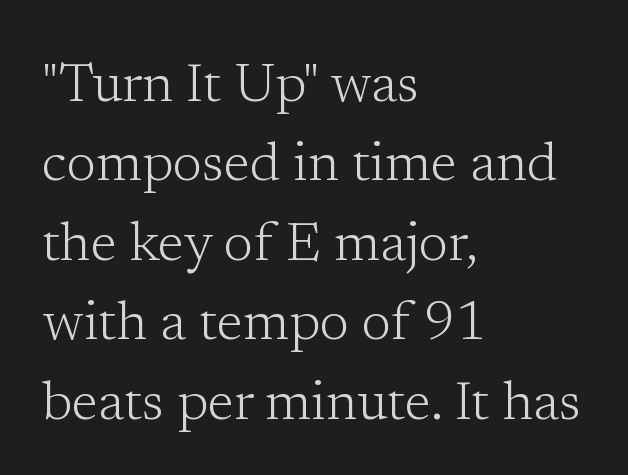
Here the designer chose a conventional face with non-uniform glyph widths. Check the space under the baseline: it is left empty. Type style note: has serifs. The axis of the letterforms is exactly vertical.
